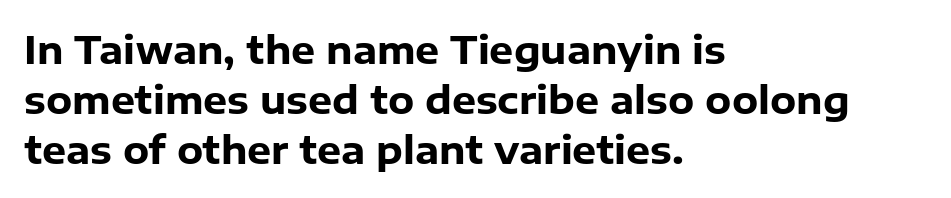
Q: Is the text bold? A: Yes.
Q: Is the text italic (slanted)? A: No, it is upright.
Q: Is the typeface a serif or a sans-serif typeface? A: Sans-serif.
Q: Is the text underlined? A: No.
Q: How is the paragraph aligned? A: Left-aligned.
Q: Is the spacing between letters normal or unusually wide? A: Normal.
Q: Is the spacing between lines tight, normal or loose? A: Normal.
Q: Width (condensed, normal, or wide)? A: Normal.
Q: Stroke contrast? A: Low.
Q: x-height? A: Medium.
Q: Monospaced? A: No.
